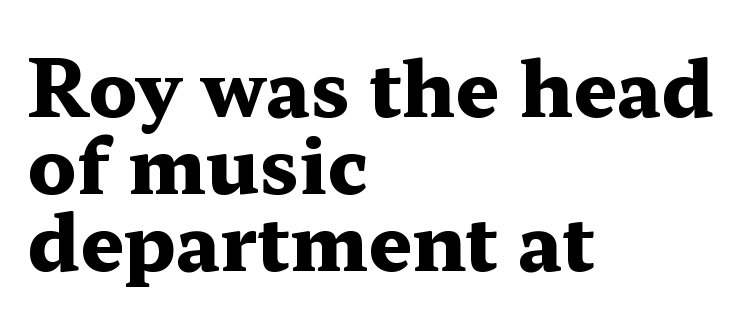
The image shows 77 px heavy, wide serif type, upright; set left-aligned, tight line spacing (1.0x), normal letter spacing, not underlined; medium stroke contrast and a medium x-height.
